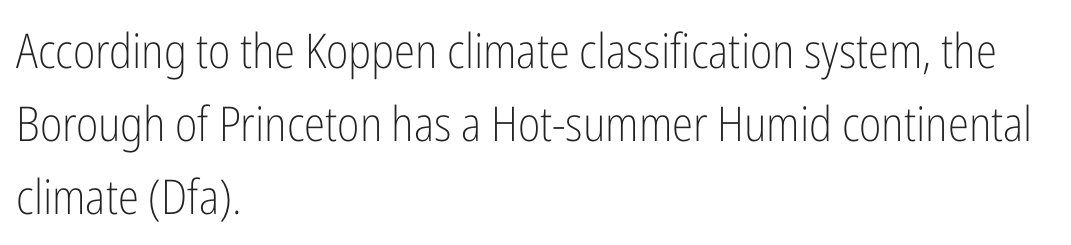
{"serif": "no", "italic": "no", "bold": "no", "weight": "light", "width": "condensed", "stroke_contrast": "low", "x_height": "medium", "monospaced": "no", "underline": "no", "align": "left", "line_spacing": "normal", "line_spacing_ratio": 1.52, "letter_spacing": "normal", "letter_spacing_em": 0.0, "glyph_px": 48}
